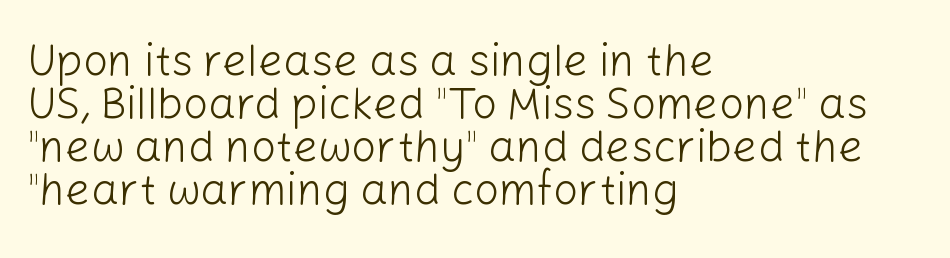
In CSS terms this would be text-align: left. If you drew a line through each stem, it would be perfectly vertical. Each new line begins almost immediately beneath the previous one. Grotesque or geometric, the face here clearly has no serifs. These lines keep a tight, regular rhythm from letter to letter. Heaviness? Minimal to ordinary, like unemphasized prose.
